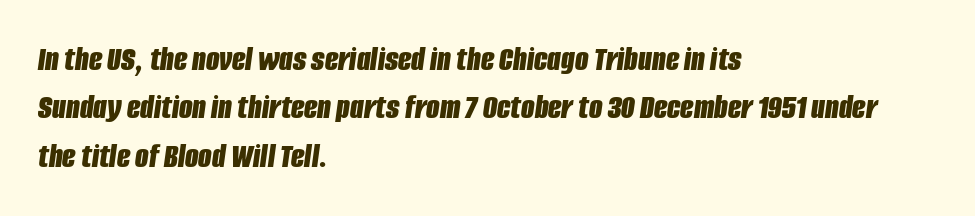
{"italic": "yes", "lean": "right", "slant_degrees": 8, "bold": "yes", "weight": "bold", "width": "condensed", "stroke_contrast": "low", "x_height": "large", "monospaced": "no", "underline": "no", "align": "left", "line_spacing": "normal", "line_spacing_ratio": 1.38, "letter_spacing": "normal", "letter_spacing_em": 0.0, "glyph_px": 35}
